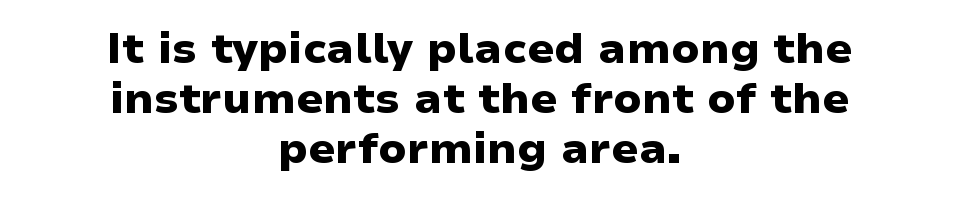
The image shows 43 px heavy, wide sans-serif type, upright; set centered, line spacing 1.16x, normal letter spacing, not underlined; low stroke contrast and a medium x-height.
